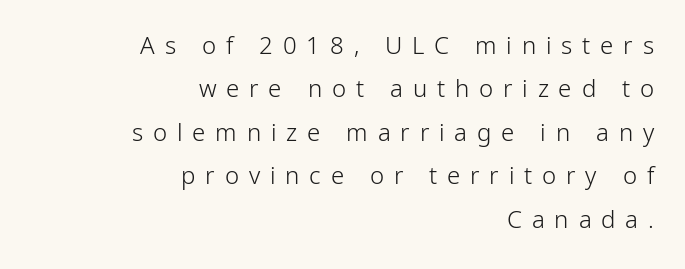
{"italic": "no", "bold": "no", "underline": "no", "align": "right", "line_spacing_ratio": 1.81, "letter_spacing": "wide", "letter_spacing_em": 0.41, "glyph_px": 24}
